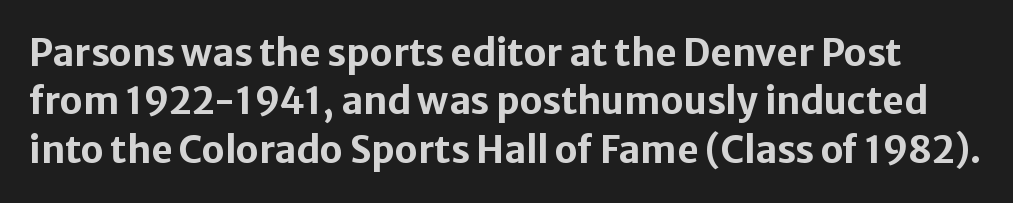
The image shows 37 px bold sans-serif type, upright; set normal line spacing (1.31x), normal letter spacing, not underlined; low stroke contrast and a medium x-height.
